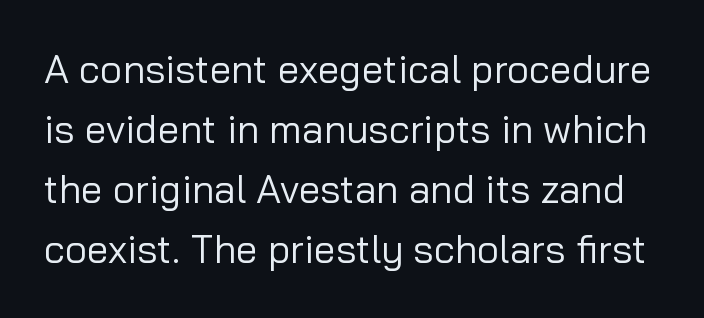
Does extra space separate the letters? No, they use regular spacing. Notice how descenders clear the ascenders below comfortably — that's standard leading. A typesetter would call this proportional, since set widths differ per character. Plain, unruled lines of type. Is this a heavy cut? Hardly; it is regular or lighter.
